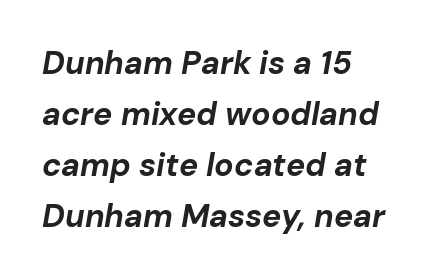
Q: Is the text bold? A: Yes.
Q: Is the text italic (slanted)? A: Yes, it leans right by about 10 degrees.
Q: Is the text underlined? A: No.
Q: How is the paragraph aligned? A: Left-aligned.
Q: Is the spacing between letters normal or unusually wide? A: Normal.
Q: Is the spacing between lines tight, normal or loose? A: Normal.
Q: Width (condensed, normal, or wide)? A: Normal.
Q: Stroke contrast? A: Low.
Q: x-height? A: Medium.
Q: Monospaced? A: No.
